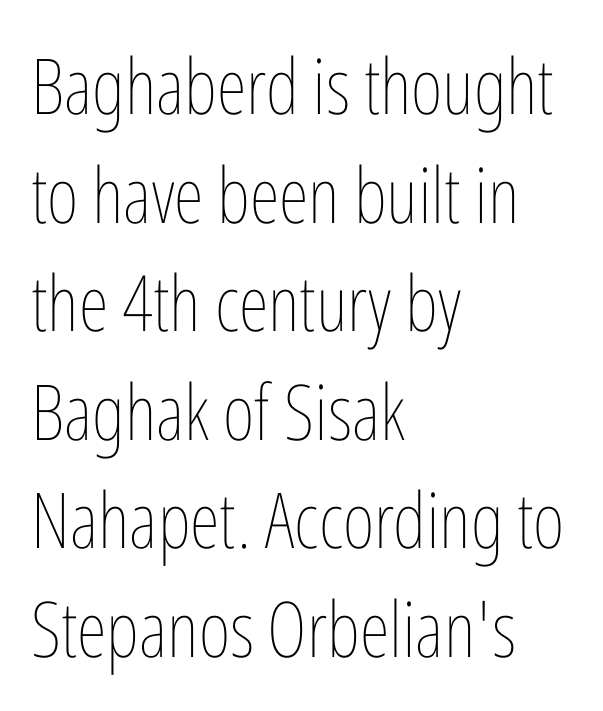
Q: Is the text bold? A: No.
Q: Is the text italic (slanted)? A: No, it is upright.
Q: Is the text underlined? A: No.
Q: How is the paragraph aligned? A: Left-aligned.
Q: Is the spacing between letters normal or unusually wide? A: Normal.
Q: Is the spacing between lines tight, normal or loose? A: Normal.
Q: Width (condensed, normal, or wide)? A: Condensed.
Q: Stroke contrast? A: Low.
Q: x-height? A: Medium.
Q: Monospaced? A: No.
